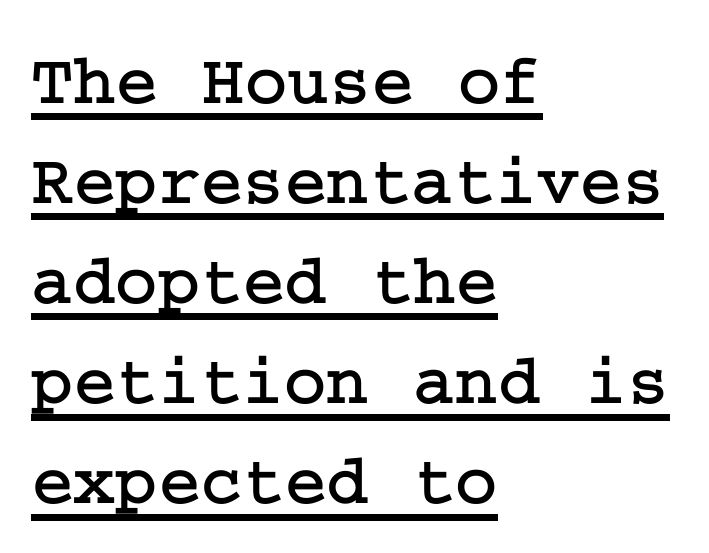
The image shows 72 px serif type, upright; set left-aligned, normal line spacing (1.39x), normal letter spacing, underlined; low stroke contrast and a medium x-height.
